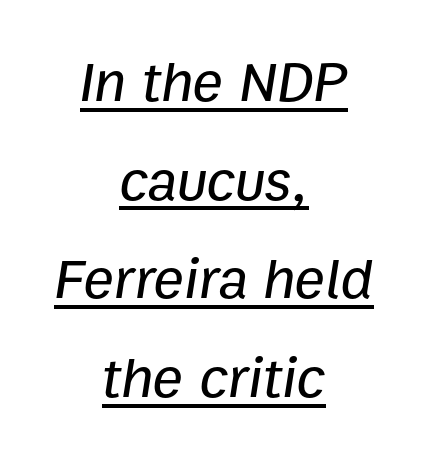
The image shows 57 px text type, italic (leaning right); set centered, line spacing 1.73x, normal letter spacing, underlined; low stroke contrast and a medium x-height.
